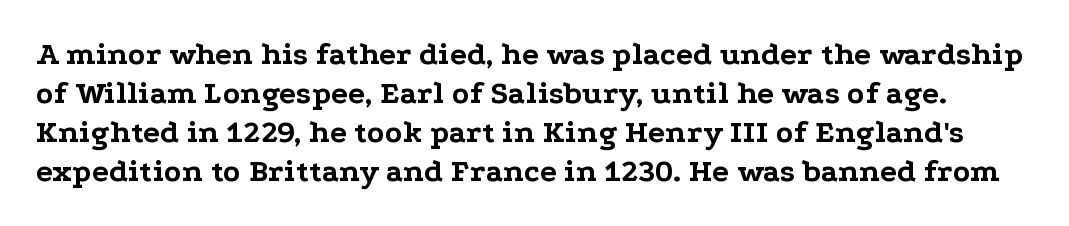
When letters stand straight like this, we call the style roman or upright. The specimen omits any rule beneath the text block's lines. The passage shown is typed in a proportional face where columns would drift. Look at the stroke-to-counter ratio: heavy, a bold. Letter spacing: default. Unlike a clean sans, this face finishes its strokes with serifs.
